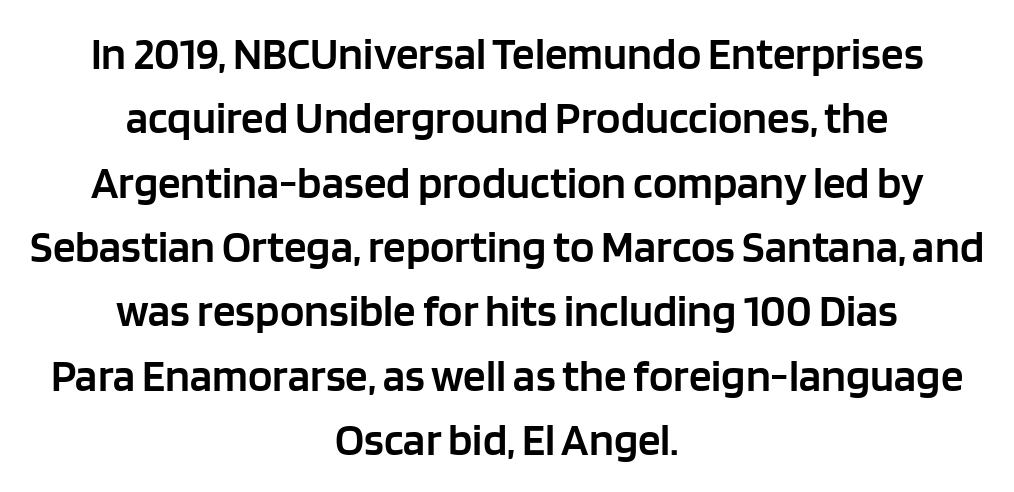
The image shows 45 px semibold sans-serif type, upright; set centered, normal line spacing (1.43x), normal letter spacing, not underlined; low stroke contrast and a large x-height.
